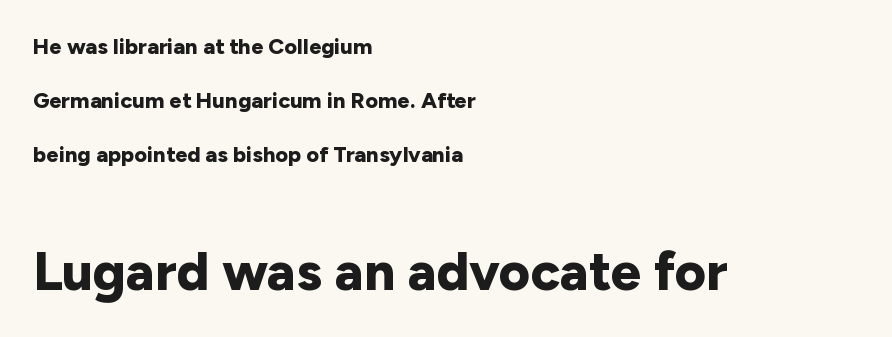
Q: Is the text bold? A: Yes.
Q: Is the text italic (slanted)? A: No, it is upright.
Q: Is the typeface a serif or a sans-serif typeface? A: Sans-serif.
Q: Is the text underlined? A: No.
Q: How is the paragraph aligned? A: Left-aligned.
Q: Is the spacing between letters normal or unusually wide? A: Normal.
Q: Is the spacing between lines tight, normal or loose? A: Loose.
Q: Which block of text is set in a larger size, the first (top) or the second (bottom)? A: The second (bottom) one.
Q: Width (condensed, normal, or wide)? A: Normal.
Q: Stroke contrast? A: Low.
Q: x-height? A: Medium.
Q: Monospaced? A: No.
